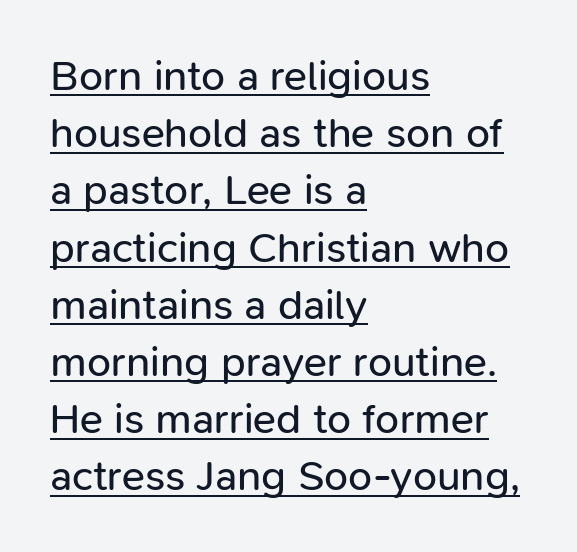
No extra ink here — the face is not bold. The letters sit at their default tracking, neither squeezed nor spread. Think of a printed novel: that variable character pitch is what you see here. Letterform terminals end flat and unadorned throughout the passage.
